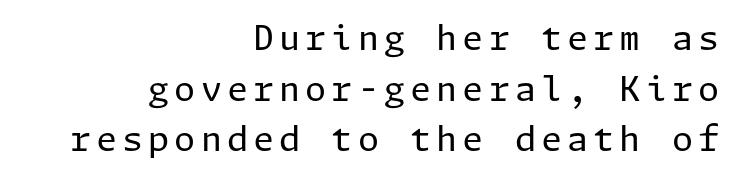
Q: Is the text bold? A: No.
Q: Is the text italic (slanted)? A: No, it is upright.
Q: Is the typeface a serif or a sans-serif typeface? A: Sans-serif.
Q: Is the text underlined? A: No.
Q: How is the paragraph aligned? A: Right-aligned.
Q: Is the spacing between lines tight, normal or loose? A: Normal.
Q: Width (condensed, normal, or wide)? A: Normal.
Q: Stroke contrast? A: Low.
Q: x-height? A: Medium.
